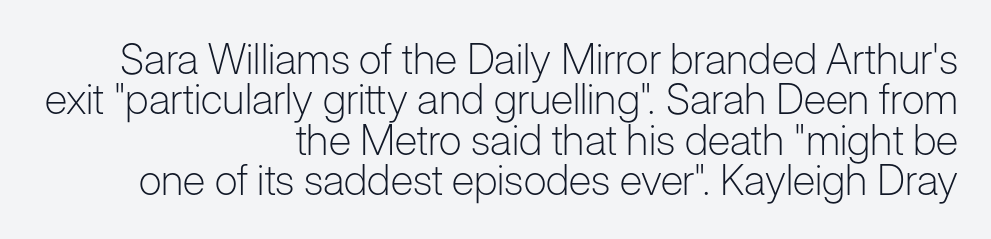
{"serif": "no", "italic": "no", "bold": "no", "weight": "light", "width": "normal", "stroke_contrast": "low", "x_height": "medium", "monospaced": "no", "underline": "no", "align": "right", "line_spacing": "tight", "line_spacing_ratio": 0.96, "letter_spacing": "normal", "letter_spacing_em": 0.0, "glyph_px": 42}
